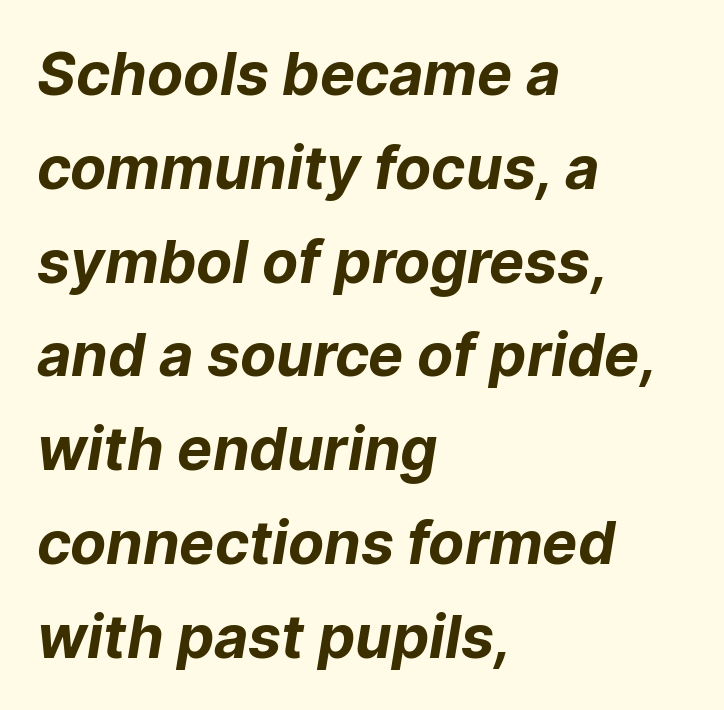
Q: Is the text bold? A: Yes.
Q: Is the typeface a serif or a sans-serif typeface? A: Sans-serif.
Q: Is the text underlined? A: No.
Q: How is the paragraph aligned? A: Left-aligned.
Q: Is the spacing between letters normal or unusually wide? A: Normal.
Q: Is the spacing between lines tight, normal or loose? A: Normal.
Q: Width (condensed, normal, or wide)? A: Normal.
Q: Stroke contrast? A: Low.
Q: x-height? A: Medium.
Q: Monospaced? A: No.
